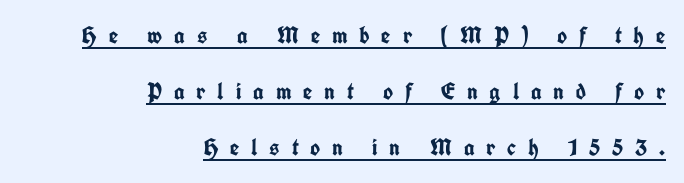
The image shows 24 px bold type, upright; set right-aligned, loose line spacing (2.34x), unusually wide letter spacing (+0.49 em), underlined.
